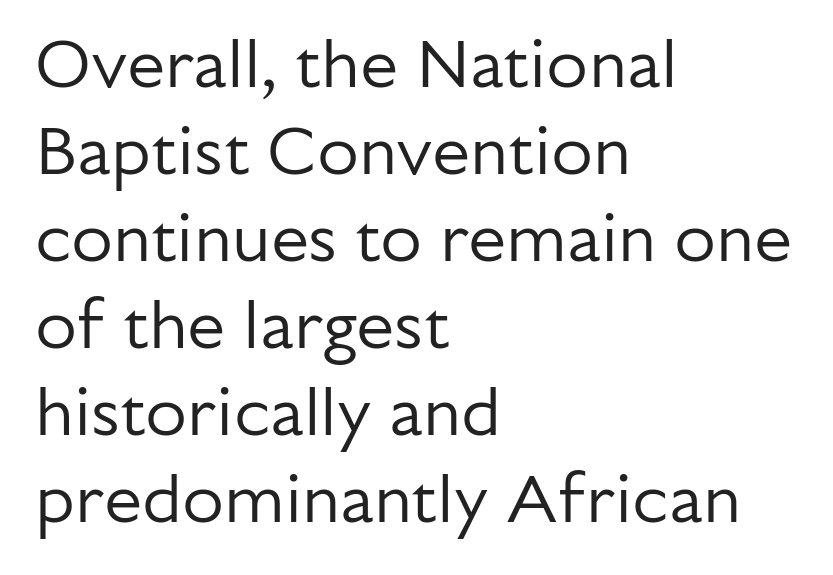
This block has exactly the height ordinary leading produces. Think of a printed novel: that variable character pitch is what you see here. No letter is thick-stroked: the sample isn't bold. Words float on clear page, feet unadorned.
